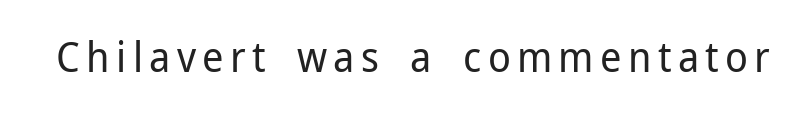
{"serif": "no", "italic": "no", "bold": "no", "weight": "regular", "width": "normal", "stroke_contrast": "low", "x_height": "medium", "monospaced": "no", "underline": "no", "glyph_px": 42}
